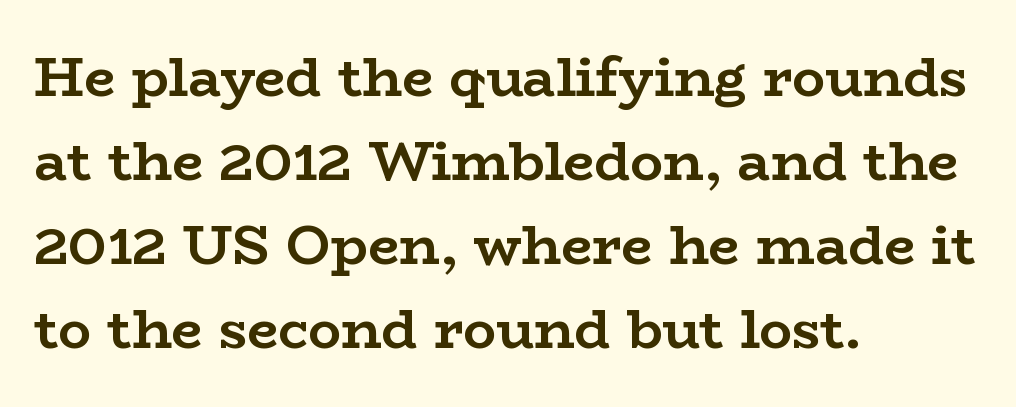
{"serif": "yes", "italic": "no", "bold": "yes", "weight": "semibold", "width": "wide", "stroke_contrast": "low", "x_height": "medium", "monospaced": "no", "underline": "no", "align": "left", "line_spacing": "normal", "line_spacing_ratio": 1.53, "letter_spacing": "normal", "letter_spacing_em": 0.0, "glyph_px": 55}
